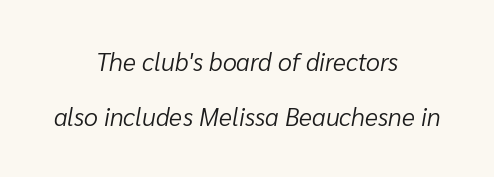
The image shows 25 px text type, italic (leaning right); set centered, loose line spacing (2.21x), normal letter spacing, not underlined.
